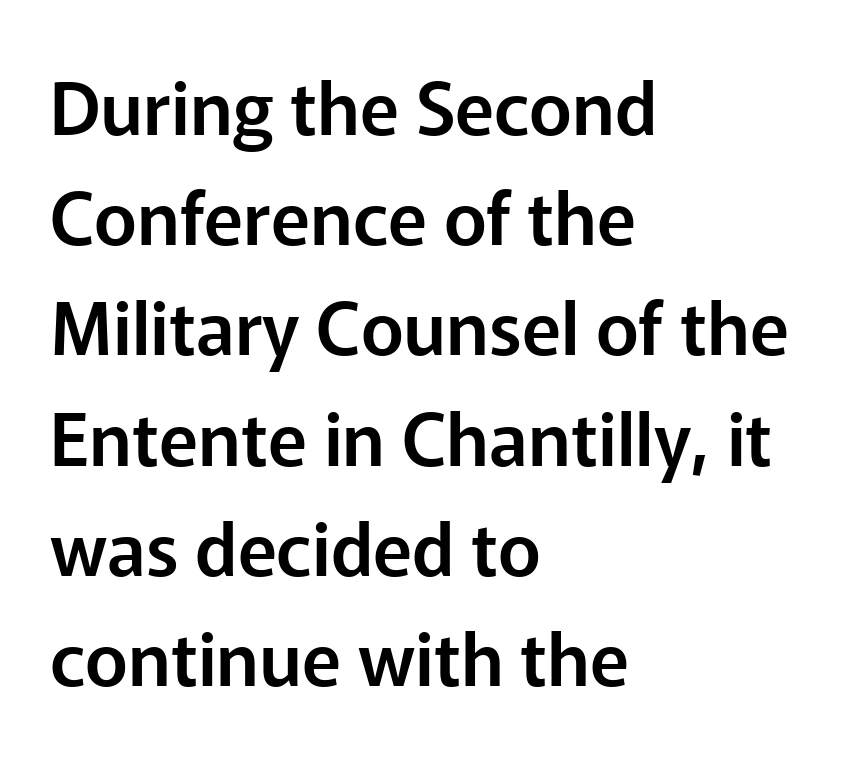
Q: Is the text italic (slanted)? A: No, it is upright.
Q: Is the typeface a serif or a sans-serif typeface? A: Sans-serif.
Q: Is the text underlined? A: No.
Q: How is the paragraph aligned? A: Left-aligned.
Q: Is the spacing between letters normal or unusually wide? A: Normal.
Q: Is the spacing between lines tight, normal or loose? A: Normal.
Q: Width (condensed, normal, or wide)? A: Normal.
Q: Stroke contrast? A: Low.
Q: x-height? A: Medium.
Q: Monospaced? A: No.
